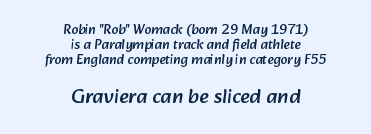
Q: Is the text underlined? A: No.
Q: How is the paragraph aligned? A: Centered.
Q: Is the spacing between letters normal or unusually wide? A: Normal.
Q: Is the spacing between lines tight, normal or loose? A: Tight.
Q: Which block of text is set in a larger size, the first (top) or the second (bottom)? A: The second (bottom) one.
